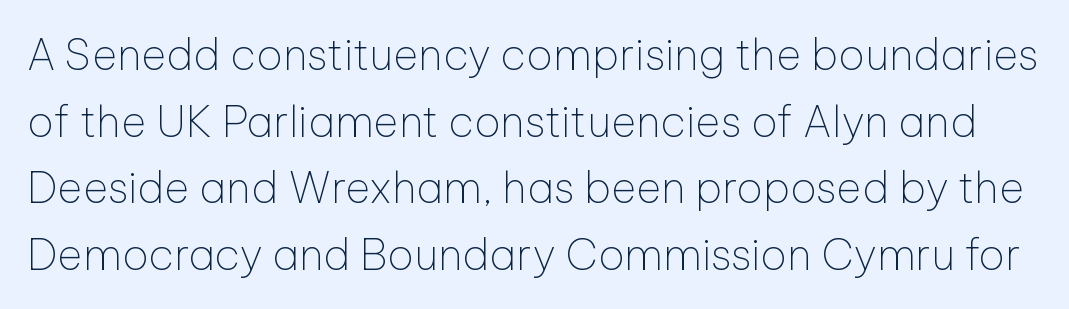
The image shows 43 px thin sans-serif type, upright; set normal line spacing (1.55x), normal letter spacing, not underlined; low stroke contrast and a medium x-height.
